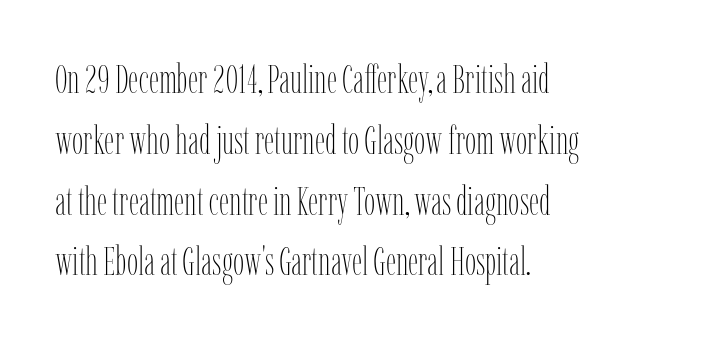
The image shows 40 px thin, condensed type, upright; set left-aligned, normal line spacing (1.52x), normal letter spacing, not underlined; low stroke contrast and a medium x-height.
